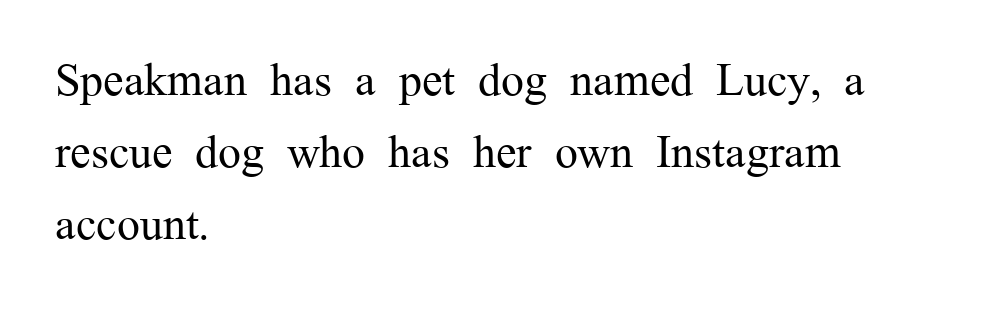
Successive baselines arrive at the customary interval. If you drew a ruler down the left edge, every line would touch it. Underlining? Definitely not there. Unlike a clean sans, this face finishes its strokes with serifs. Here the designer chose a conventional face with non-uniform glyph widths. When letters stand straight like this, we call the style roman or upright.
